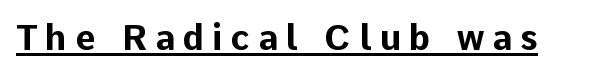
Q: Is the text bold? A: Yes.
Q: Is the text italic (slanted)? A: No, it is upright.
Q: Is the typeface a serif or a sans-serif typeface? A: Sans-serif.
Q: Is the text underlined? A: Yes.
Q: Is the spacing between letters normal or unusually wide? A: Unusually wide.
Q: Width (condensed, normal, or wide)? A: Normal.
Q: Stroke contrast? A: Low.
Q: x-height? A: Medium.
Q: Monospaced? A: No.
